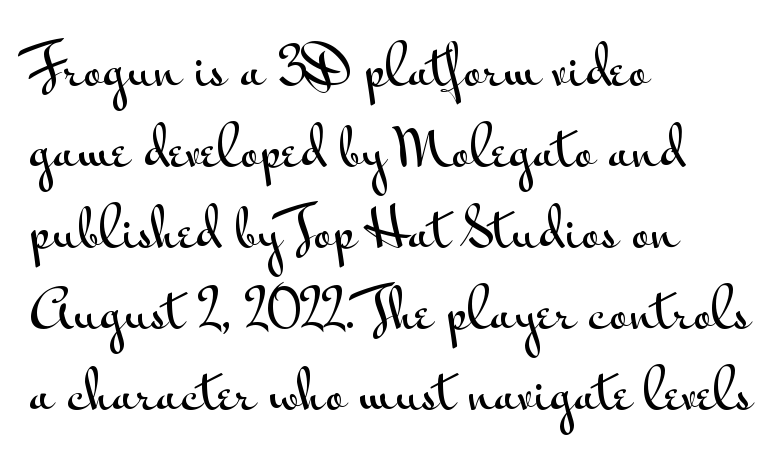
Q: Is the text italic (slanted)? A: Yes.
Q: Is the typeface a serif or a sans-serif typeface? A: Sans-serif.
Q: Is the text underlined? A: No.
Q: How is the paragraph aligned? A: Left-aligned.
Q: Is the spacing between letters normal or unusually wide? A: Normal.
Q: Is the spacing between lines tight, normal or loose? A: Normal.
Q: Width (condensed, normal, or wide)? A: Wide.
Q: Stroke contrast? A: Medium.
Q: x-height? A: Small.
Q: Monospaced? A: No.
